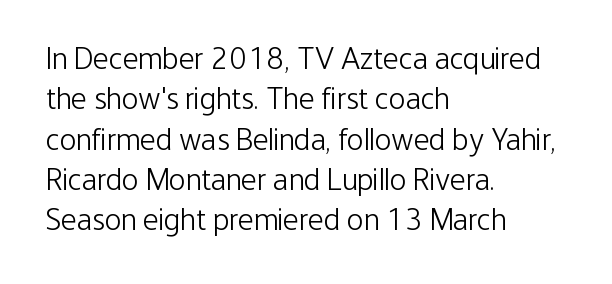
The image shows 31 px light, condensed sans-serif type, upright; set left-aligned, normal line spacing (1.3x), normal letter spacing, not underlined; low stroke contrast and a medium x-height.
